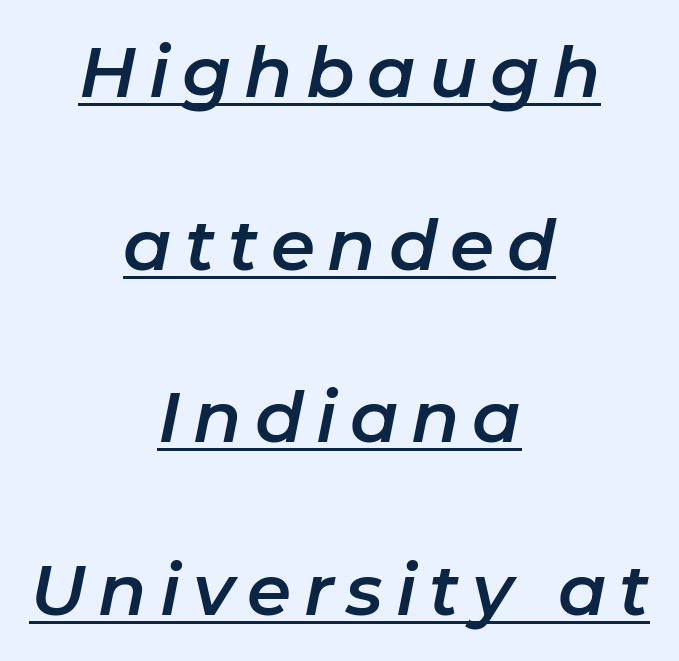
Q: Is the text italic (slanted)? A: Yes, it leans right by about 11 degrees.
Q: Is the text underlined? A: Yes.
Q: How is the paragraph aligned? A: Centered.
Q: Is the spacing between lines tight, normal or loose? A: Loose.
Q: Width (condensed, normal, or wide)? A: Normal.
Q: Stroke contrast? A: Low.
Q: x-height? A: Medium.
Q: Monospaced? A: No.
